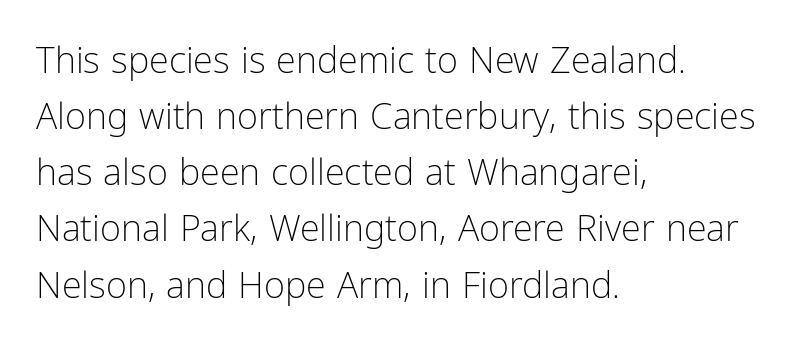
{"serif": "no", "italic": "no", "bold": "no", "weight": "light", "width": "condensed", "stroke_contrast": "low", "x_height": "medium", "monospaced": "no", "underline": "no", "align": "left", "line_spacing": "normal", "line_spacing_ratio": 1.56, "letter_spacing": "normal", "letter_spacing_em": 0.0, "glyph_px": 36}
